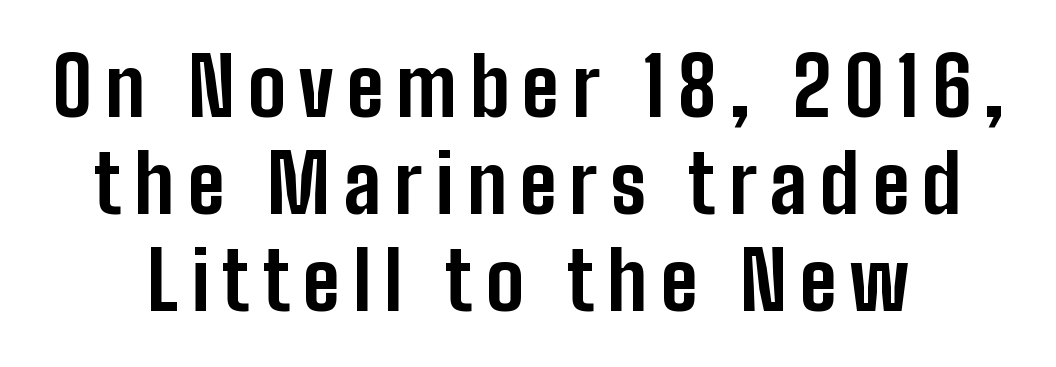
The image shows 80 px bold, condensed sans-serif type, upright; set line spacing 1.21x, not underlined; low stroke contrast and a medium x-height.
